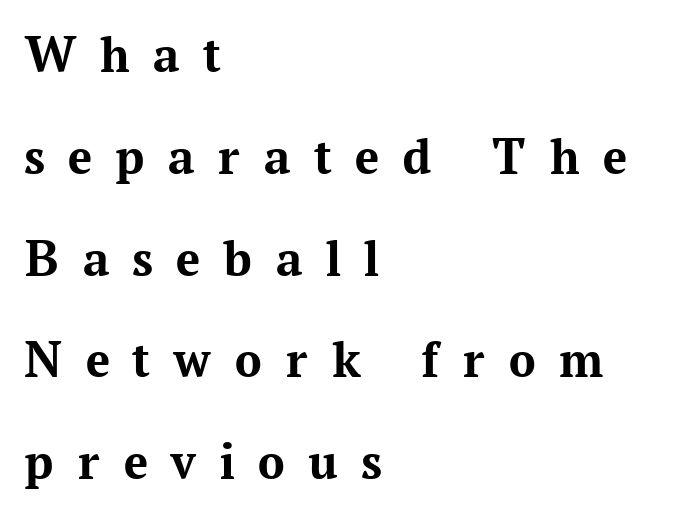
The image shows 53 px bold serif type, upright; set left-aligned, loose line spacing (1.92x), unusually wide letter spacing (+0.44 em), not underlined; medium stroke contrast and a medium x-height.
